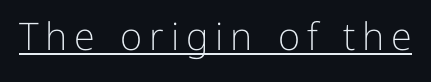
{"serif": "no", "italic": "no", "bold": "no", "weight": "light", "width": "normal", "stroke_contrast": "low", "x_height": "medium", "monospaced": "no", "underline": "yes", "glyph_px": 38}
